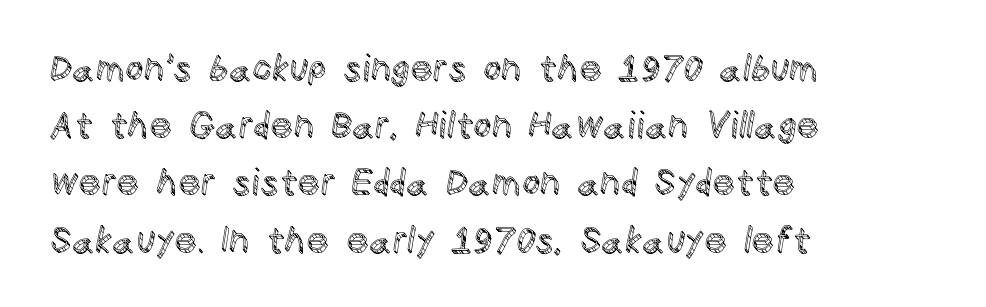
Letters rest on an invisible, unmarked baseline. Regarding leading, the lines here are spaced in the standard way. Observe the ordinary spacing: letters are neighbours, not strangers. Line beginnings align vertically; line endings do not.
